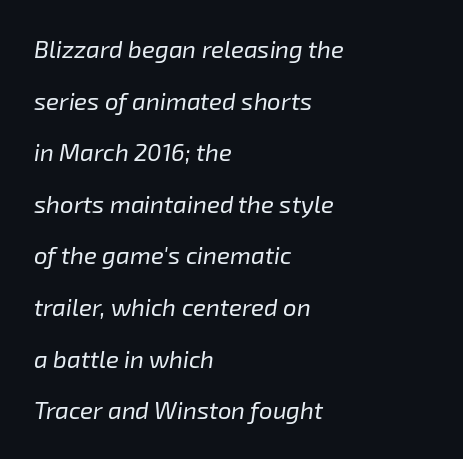
Slant detected: the letters are inclined. The rag falls on the right side of this text block. A light-to-regular cut is what we see here. Nobody touched the tracking dial on this one. The passage shown stacks its lines with a broad gap. Plain, unruled lines of type.
